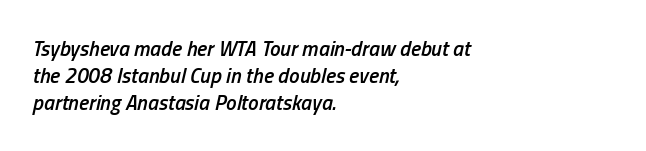
{"italic": "yes", "lean": "right", "slant_degrees": 13, "bold": "semi", "underline": "no", "align": "left", "line_spacing": "normal", "line_spacing_ratio": 1.28, "letter_spacing": "normal", "letter_spacing_em": 0.0, "glyph_px": 21}
